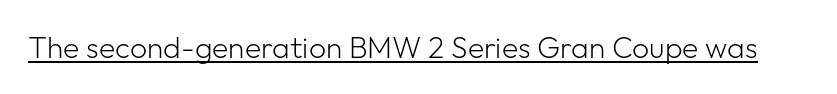
You can tell from the bare stems that sans-serif type was used. Does extra space separate the letters? No, they use regular spacing. Posture: upright roman. Compared with a typical body face, this is equally light or lighter still. Proportional: the letters do not fall into vertical columns.
